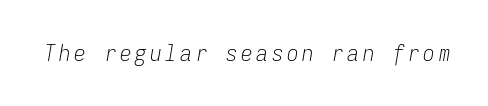
{"italic": "yes", "lean": "right", "slant_degrees": 9, "bold": "no", "underline": "no", "glyph_px": 23}
